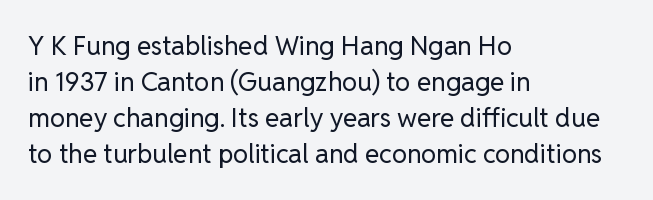
Q: Is the text bold? A: No.
Q: Is the text italic (slanted)? A: No, it is upright.
Q: Is the text underlined? A: No.
Q: How is the paragraph aligned? A: Left-aligned.
Q: Is the spacing between letters normal or unusually wide? A: Normal.
Q: Is the spacing between lines tight, normal or loose? A: Normal.
